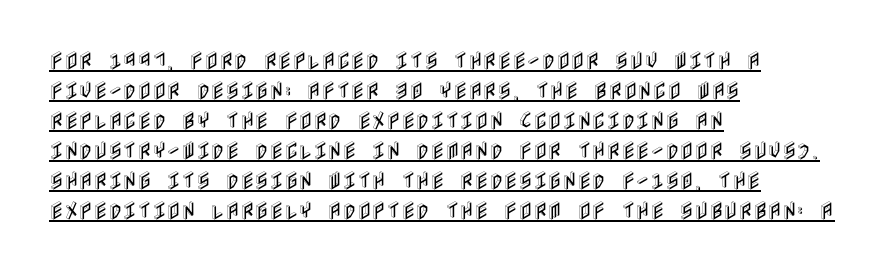
Q: Is the text italic (slanted)? A: No, it is upright.
Q: Is the text underlined? A: Yes.
Q: How is the paragraph aligned? A: Left-aligned.
Q: Is the spacing between letters normal or unusually wide? A: Normal.
Q: Is the spacing between lines tight, normal or loose? A: Normal.
